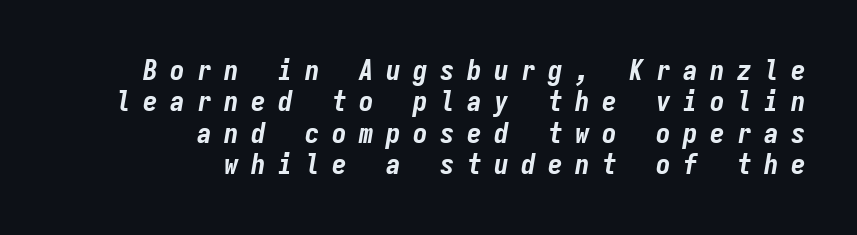
Q: Is the text bold? A: Yes.
Q: Is the text italic (slanted)? A: Yes, it leans right by about 9 degrees.
Q: Is the text underlined? A: No.
Q: How is the paragraph aligned? A: Right-aligned.
Q: Is the spacing between letters normal or unusually wide? A: Unusually wide.
Q: Is the spacing between lines tight, normal or loose? A: Tight.
Q: Width (condensed, normal, or wide)? A: Condensed.
Q: Stroke contrast? A: Low.
Q: x-height? A: Medium.
Q: Monospaced? A: Yes.
